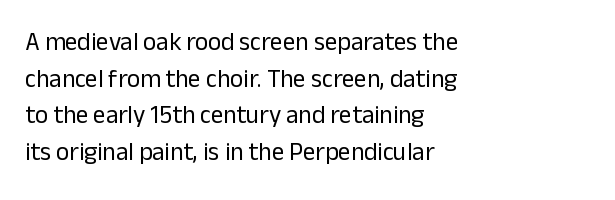
Weight: in the light-to-regular range. In CSS terms this would be text-align: left. The letters stand straight up with perfectly vertical stems. Each new line begins a customary step beneath the previous one. Characters follow at the spacing the type designer built in.
